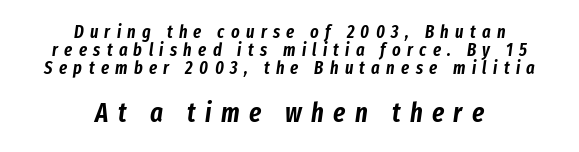
Q: Is the text italic (slanted)? A: Yes, it leans right by about 8 degrees.
Q: Is the text underlined? A: No.
Q: How is the paragraph aligned? A: Centered.
Q: Is the spacing between letters normal or unusually wide? A: Unusually wide.
Q: Is the spacing between lines tight, normal or loose? A: Tight.
Q: Which block of text is set in a larger size, the first (top) or the second (bottom)? A: The second (bottom) one.
